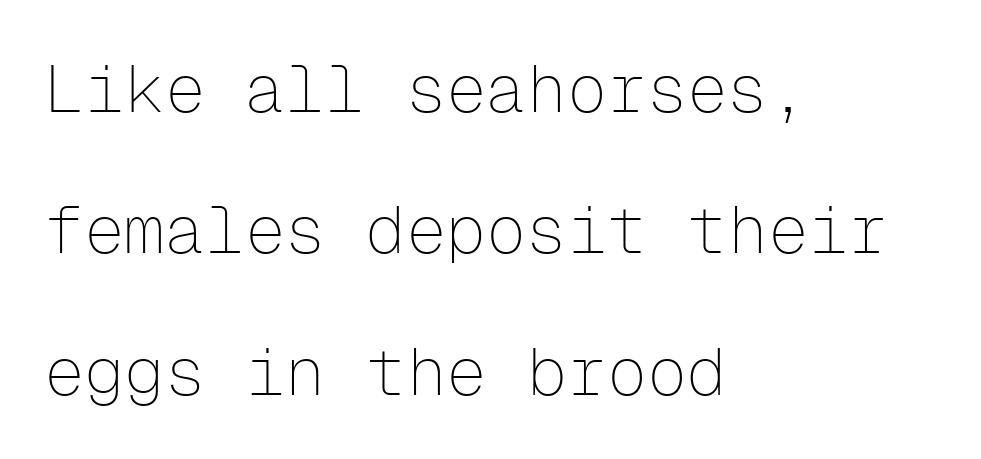
Q: Is the text bold? A: No.
Q: Is the text italic (slanted)? A: No, it is upright.
Q: Is the typeface a serif or a sans-serif typeface? A: Sans-serif.
Q: Is the text underlined? A: No.
Q: How is the paragraph aligned? A: Left-aligned.
Q: Is the spacing between letters normal or unusually wide? A: Normal.
Q: Is the spacing between lines tight, normal or loose? A: Loose.
Q: Width (condensed, normal, or wide)? A: Normal.
Q: Stroke contrast? A: Low.
Q: x-height? A: Medium.
Q: Monospaced? A: Yes.
